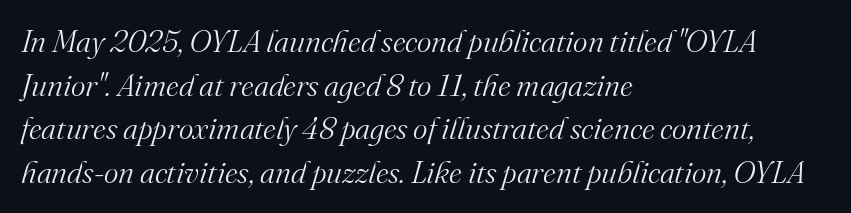
Q: Is the text bold? A: No.
Q: Is the text italic (slanted)? A: Yes, it leans right by about 16 degrees.
Q: Is the typeface a serif or a sans-serif typeface? A: Serif.
Q: Is the text underlined? A: No.
Q: How is the paragraph aligned? A: Left-aligned.
Q: Is the spacing between letters normal or unusually wide? A: Normal.
Q: Is the spacing between lines tight, normal or loose? A: Normal.
Q: Width (condensed, normal, or wide)? A: Normal.
Q: Stroke contrast? A: Medium.
Q: x-height? A: Small.
Q: Monospaced? A: No.
